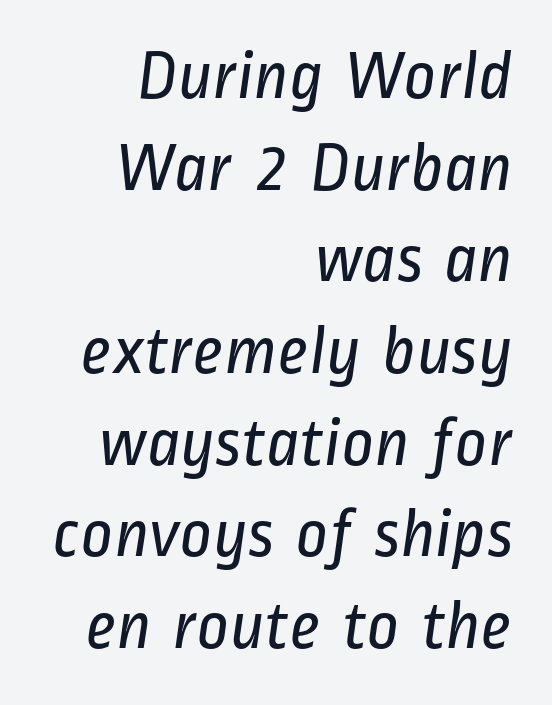
The image shows 70 px regular-weight, condensed sans-serif type; set right-aligned, normal line spacing (1.31x), normal letter spacing, not underlined; low stroke contrast and a medium x-height.
